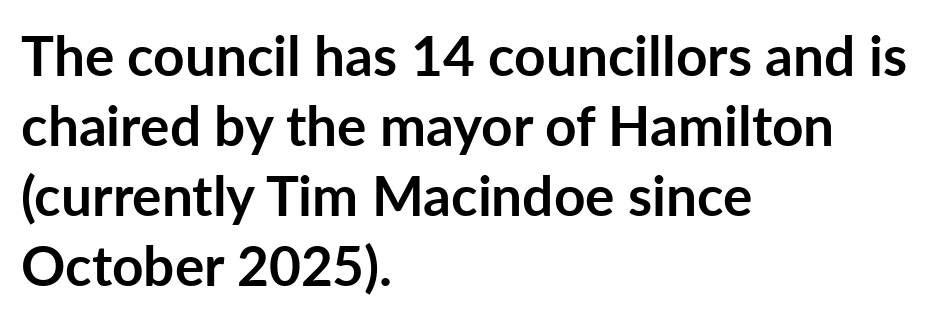
The image shows 55 px semibold sans-serif type, upright; set left-aligned, normal line spacing (1.27x), normal letter spacing, not underlined; low stroke contrast and a medium x-height.
